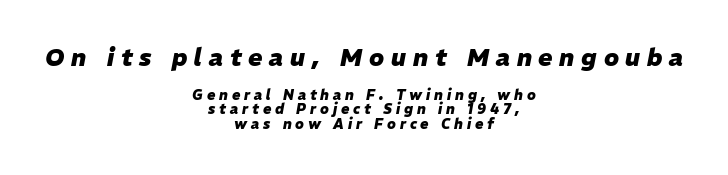
Slanted lettering throughout. Two sizes are in play, and the larger belongs to the first block. These lines huddle together more closely than default settings would place them. Summary of weight: heavy, a full bold.
